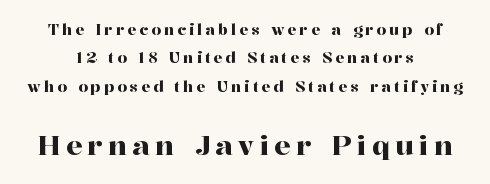
The image shows 27 px text type, upright; set centered, loose line spacing (1.9x), unusually wide letter spacing (+0.2 em), not underlined; the second (bottom) block is 1.8x larger.
